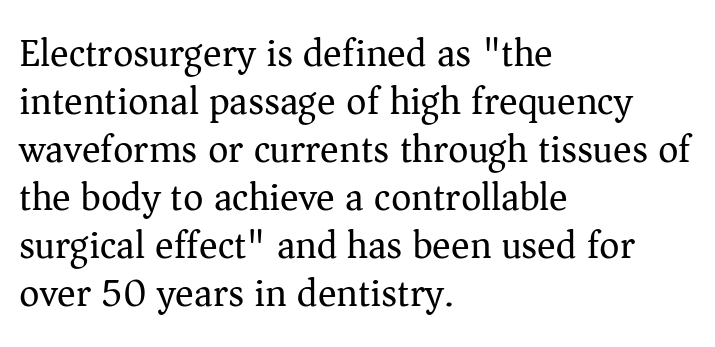
The image shows 39 px regular-weight serif type, upright; set left-aligned, line spacing 1.23x, normal letter spacing, not underlined; medium stroke contrast and a medium x-height.
